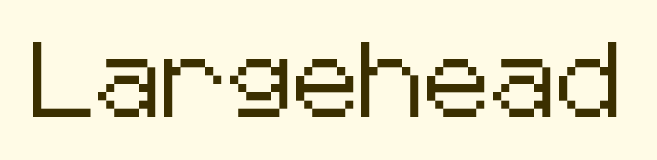
Q: Is the text italic (slanted)? A: No, it is upright.
Q: Is the typeface a serif or a sans-serif typeface? A: Sans-serif.
Q: Is the text underlined? A: No.
Q: Is the spacing between letters normal or unusually wide? A: Normal.
Q: Width (condensed, normal, or wide)? A: Normal.
Q: Stroke contrast? A: Low.
Q: x-height? A: Medium.
